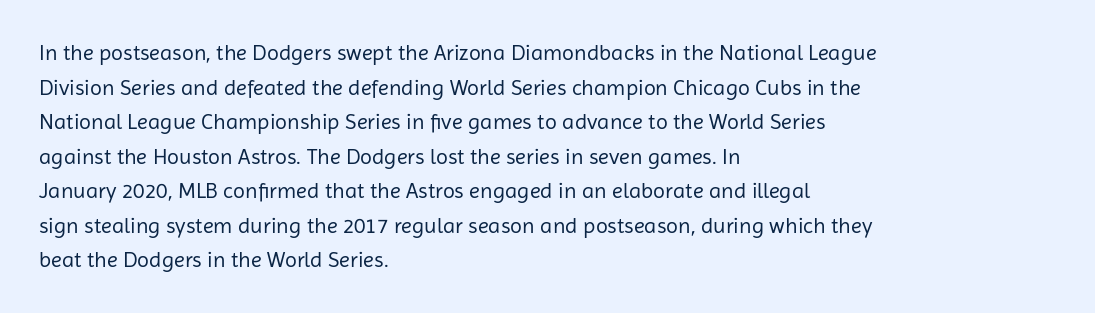
The image shows 22 px text type, upright; set left-aligned, normal line spacing (1.57x), normal letter spacing, not underlined.
